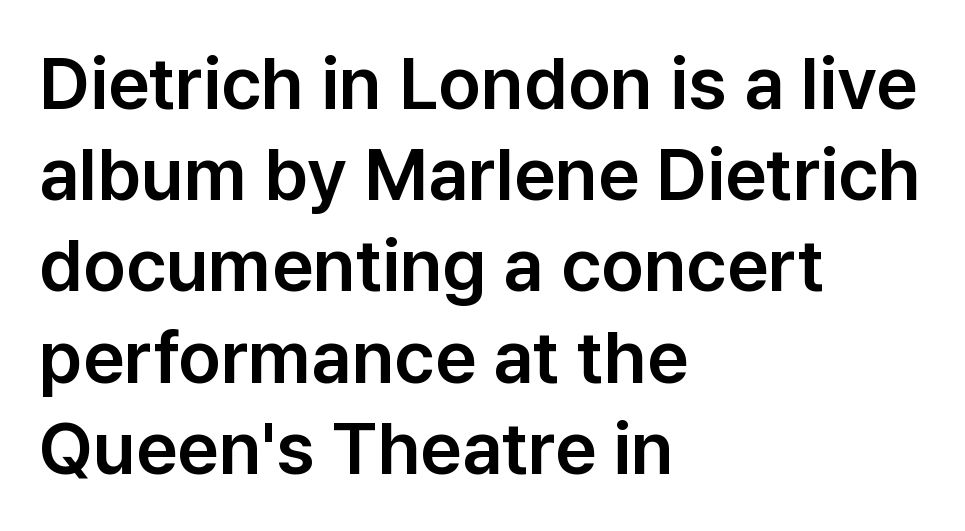
Words appear dense and cohesive because spacing is normal. Here the designer chose a conventional face with non-uniform glyph widths. The typeface chosen for these lines omits serifs. Typeset ragged right — the left edge is the straight one. Is there much room between lines? A standard amount, neither cramped nor airy. The strip under each line holds only bare page.
